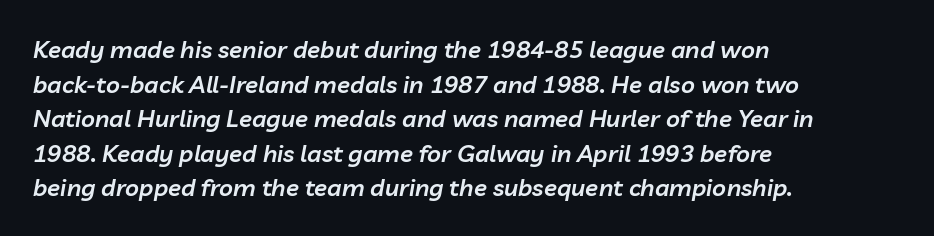
The image shows 24 px text type, italic (leaning right); set left-aligned, normal line spacing (1.44x), normal letter spacing, not underlined.
